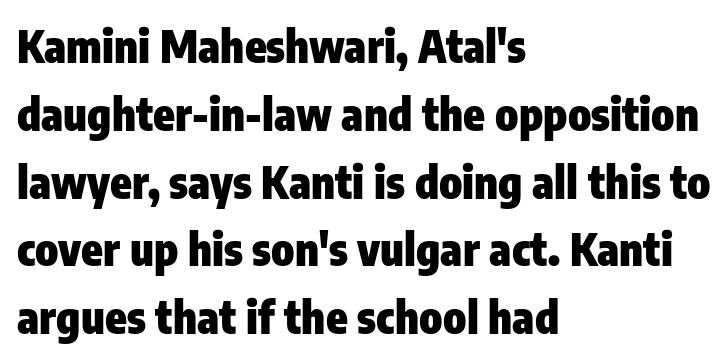
Which margin do the lines hug? The left one — the right edge is uneven. If you measured baseline to baseline, you'd find a middling distance. This rendering employs a face without finishing strokes, i.e., a sans-serif. The glyphs have the mass of a bold cut. Anything drawn beneath the words? Only blank space.
